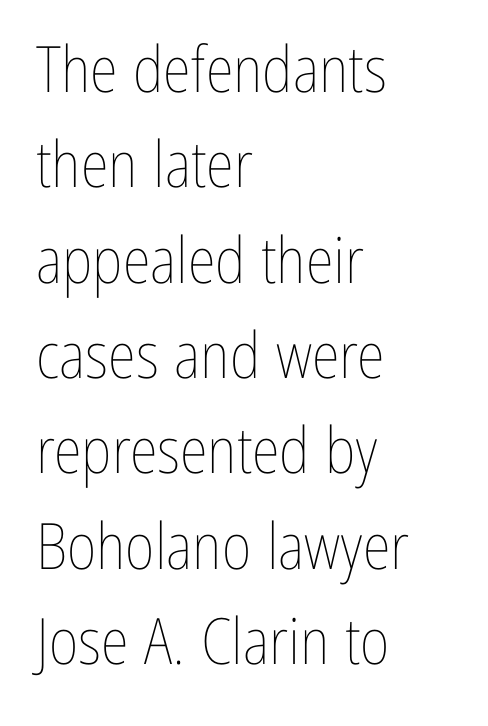
{"italic": "no", "bold": "no", "weight": "thin", "width": "condensed", "stroke_contrast": "low", "x_height": "medium", "monospaced": "no", "underline": "no", "align": "left", "line_spacing": "normal", "line_spacing_ratio": 1.49, "letter_spacing": "normal", "letter_spacing_em": 0.0, "glyph_px": 64}
